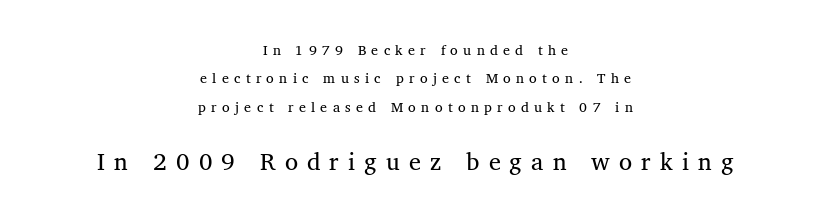
Is the block centered? Yes — each line is placed symmetrically about the middle. Small over large — that's the arrangement of the two blocks here. A typesetter would call this leading open, well beyond the default. Descenders hang freely into open space. The line texture is sparse and dotted thanks to wide tracking.
